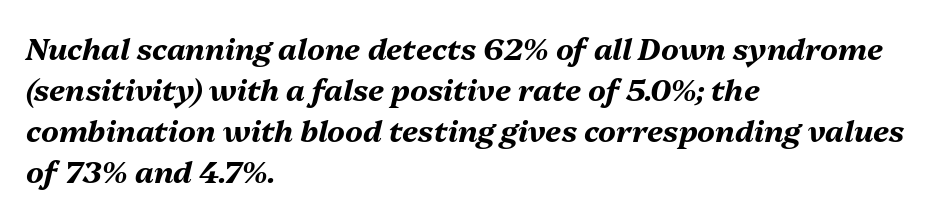
Each line starts at the same left margin while the right side varies. It's the slanting kind of type. A clean baseline with only descenders dipping below it. A typesetter would call this leading conventional body-copy spacing.
